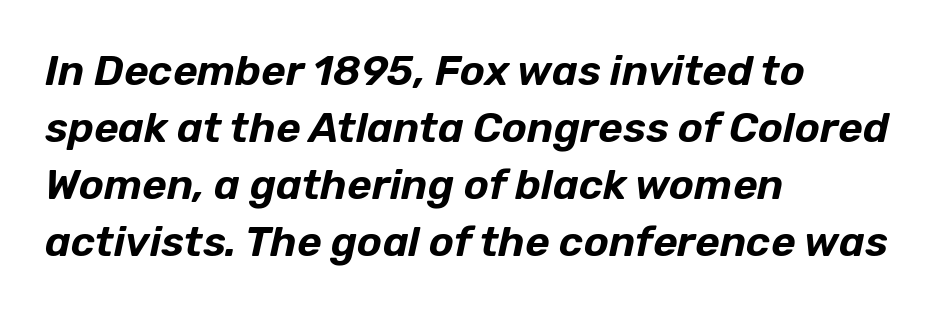
Summary of vertical rhythm: regular, with standard interline spacing. When letters slant like this, we call the style italic. The face used here is proportionally spaced, like ordinary book or web type. Letters rest on an invisible, unmarked baseline. You could call the tracking neutral — neither tight nor loose.
